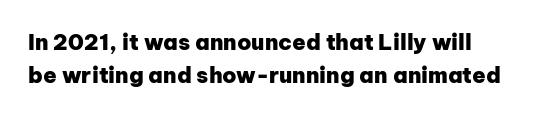
Q: Is the text bold? A: Yes.
Q: Is the text italic (slanted)? A: No, it is upright.
Q: Is the text underlined? A: No.
Q: Is the spacing between letters normal or unusually wide? A: Normal.
Q: Is the spacing between lines tight, normal or loose? A: Normal.
